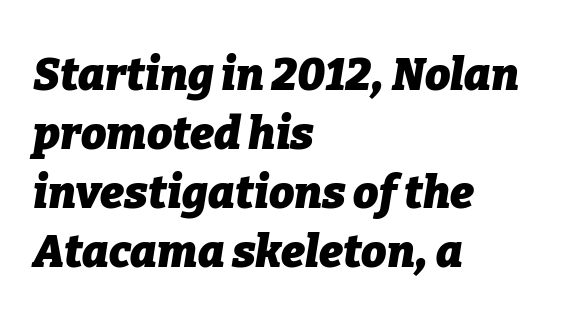
The image shows 45 px heavy type, italic (leaning right); set left-aligned, normal line spacing (1.31x), normal letter spacing, not underlined; low stroke contrast and a medium x-height.
